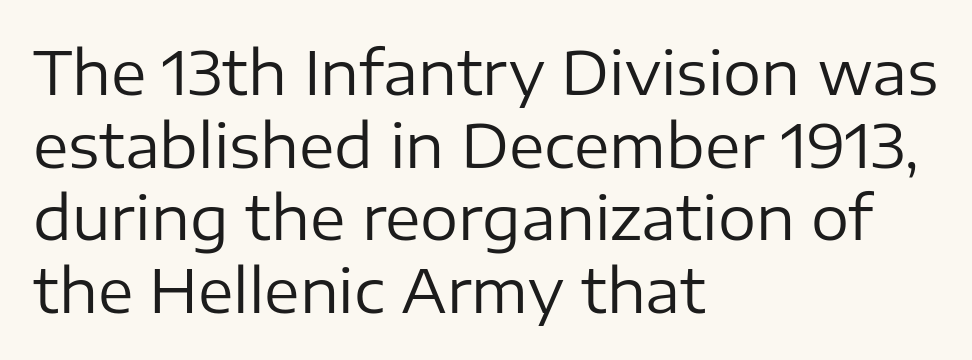
{"serif": "no", "italic": "no", "bold": "no", "weight": "regular", "width": "normal", "stroke_contrast": "low", "x_height": "medium", "monospaced": "no", "underline": "no", "align": "left", "line_spacing_ratio": 1.21, "letter_spacing": "normal", "letter_spacing_em": 0.0, "glyph_px": 60}
